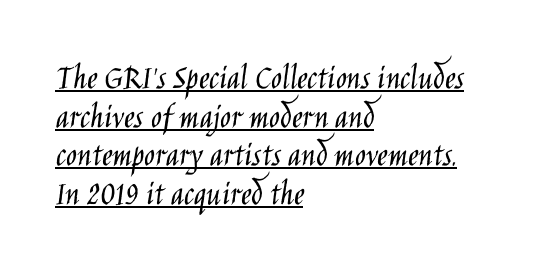
{"serif": "no", "bold": "no", "weight": "light", "width": "condensed", "stroke_contrast": "low", "x_height": "large", "monospaced": "no", "underline": "yes", "align": "left", "line_spacing": "tight", "line_spacing_ratio": 1.07, "letter_spacing": "normal", "letter_spacing_em": 0.0, "glyph_px": 36}
